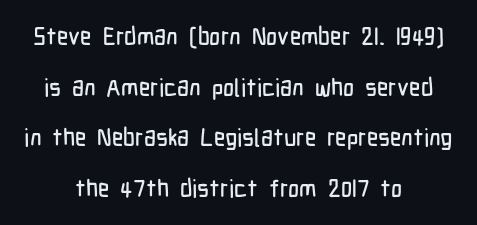
The image shows 24 px text type, upright; set centered, loose line spacing (2.11x), normal letter spacing, not underlined.
